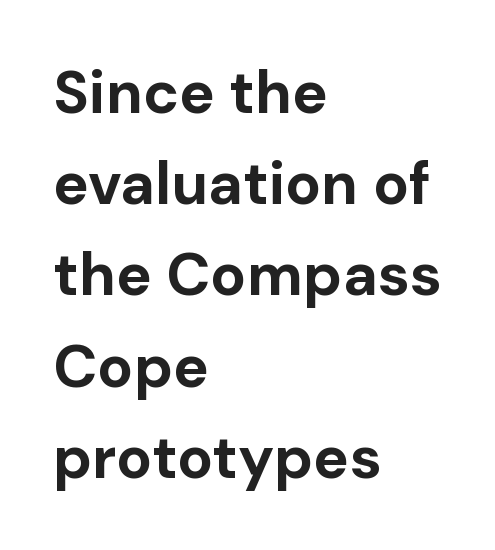
The rendering anchors every line to the left-hand side. A typesetter would call this proportional, since set widths differ per character. Does extra space separate the letters? No, they use regular spacing. Compared with an ordinary text face, these strokes are far heavier — a full bold.
